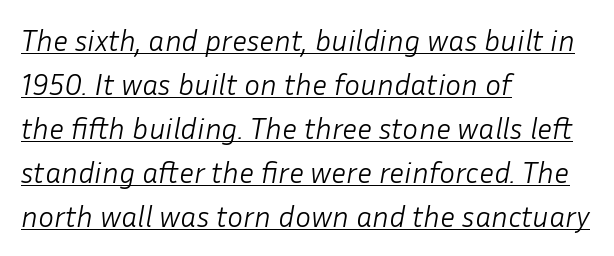
The image shows 30 px light type, italic (leaning right); set left-aligned, normal line spacing (1.47x), normal letter spacing, underlined; low stroke contrast and a medium x-height.
